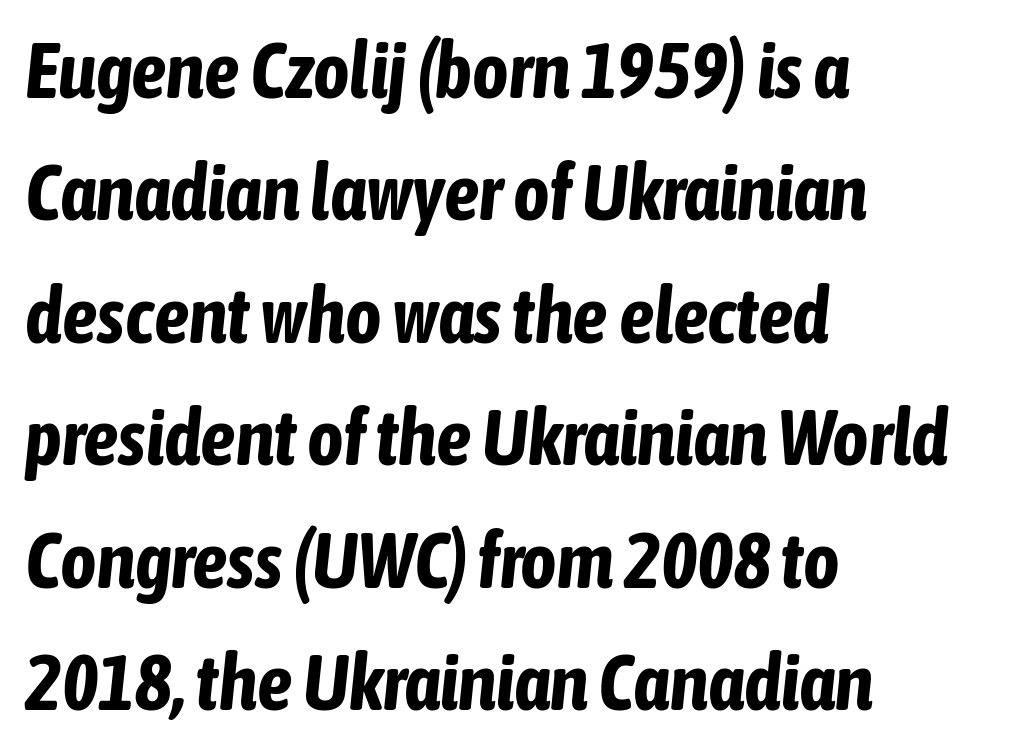
Q: Is the text bold? A: Yes.
Q: Is the text italic (slanted)? A: Yes, it leans right by about 6 degrees.
Q: Is the text underlined? A: No.
Q: How is the paragraph aligned? A: Left-aligned.
Q: Is the spacing between letters normal or unusually wide? A: Normal.
Q: Is the spacing between lines tight, normal or loose? A: Normal.
Q: Width (condensed, normal, or wide)? A: Condensed.
Q: Stroke contrast? A: Low.
Q: x-height? A: Medium.
Q: Monospaced? A: No.
